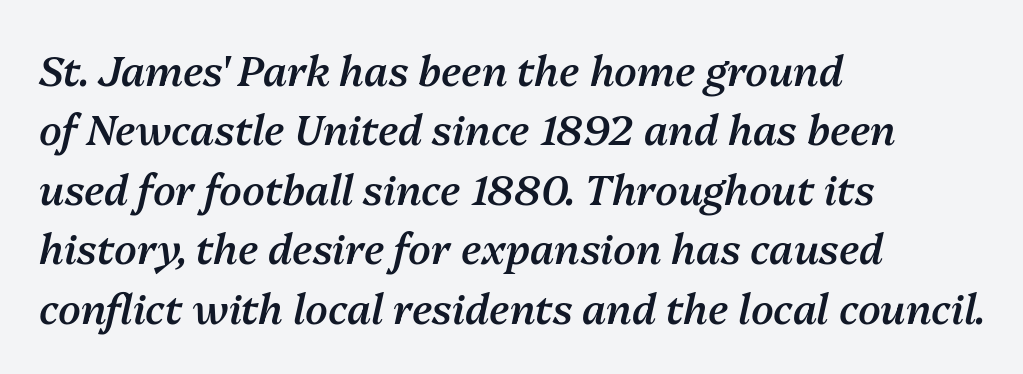
Q: Is the text bold? A: Semi-bold.
Q: Is the text italic (slanted)? A: Yes, it leans right by about 13 degrees.
Q: Is the text underlined? A: No.
Q: How is the paragraph aligned? A: Left-aligned.
Q: Is the spacing between letters normal or unusually wide? A: Normal.
Q: Is the spacing between lines tight, normal or loose? A: Normal.
Q: Width (condensed, normal, or wide)? A: Normal.
Q: Stroke contrast? A: Medium.
Q: x-height? A: Medium.
Q: Monospaced? A: No.
